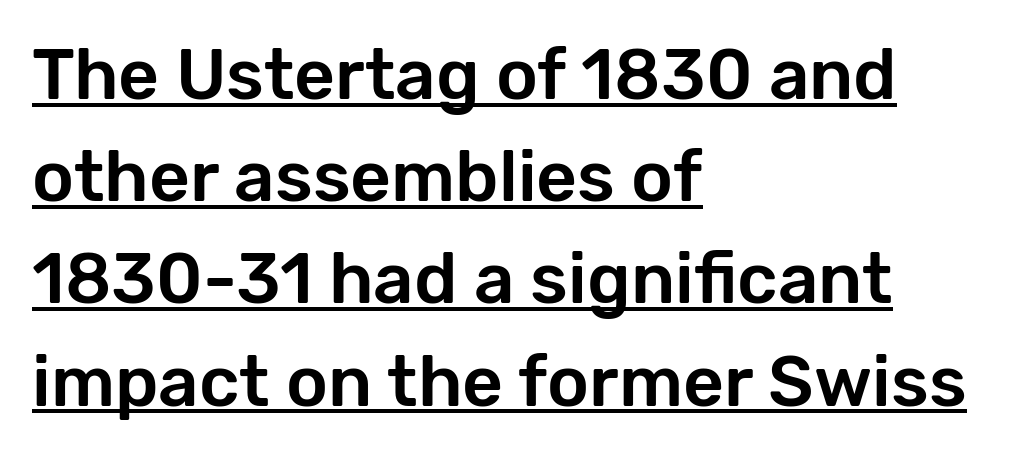
The image shows 71 px sans-serif type, upright; set left-aligned, normal line spacing (1.44x), normal letter spacing, underlined; low stroke contrast and a medium x-height.
